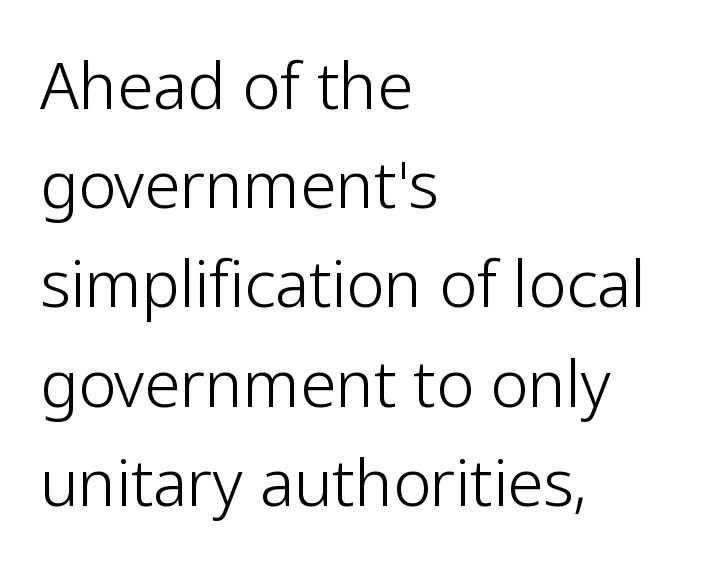
The image shows 64 px light sans-serif type, upright; set left-aligned, normal line spacing (1.55x), normal letter spacing, not underlined; low stroke contrast and a medium x-height.
